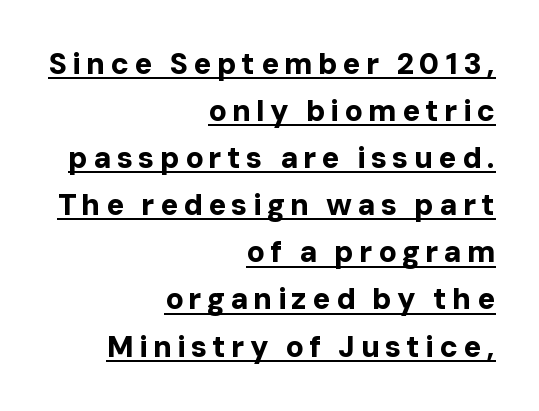
Q: Is the text bold? A: Yes.
Q: Is the text italic (slanted)? A: No, it is upright.
Q: Is the typeface a serif or a sans-serif typeface? A: Sans-serif.
Q: Is the text underlined? A: Yes.
Q: How is the paragraph aligned? A: Right-aligned.
Q: Is the spacing between lines tight, normal or loose? A: Normal.
Q: Width (condensed, normal, or wide)? A: Normal.
Q: Stroke contrast? A: Low.
Q: x-height? A: Medium.
Q: Monospaced? A: No.
